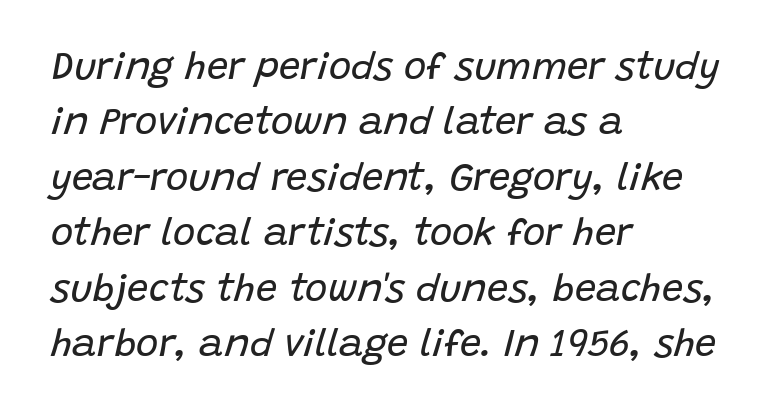
The image shows 38 px regular-weight type, italic (leaning right); set left-aligned, normal line spacing (1.46x), normal letter spacing, not underlined; low stroke contrast and a large x-height.
